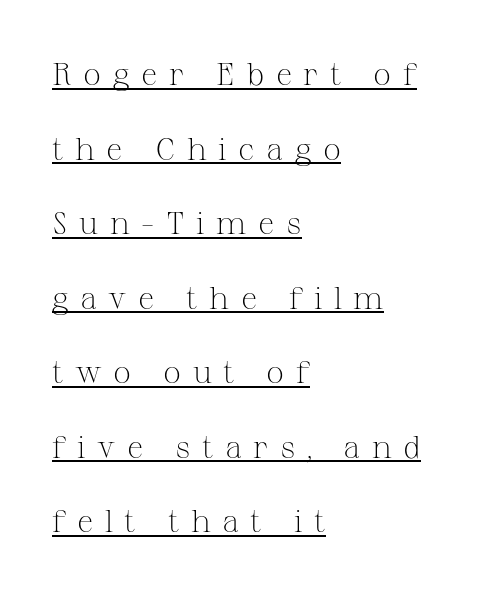
{"serif": "yes", "italic": "no", "bold": "no", "weight": "light", "width": "normal", "stroke_contrast": "medium", "x_height": "medium", "monospaced": "no", "underline": "yes", "align": "left", "line_spacing": "loose", "line_spacing_ratio": 2.33, "letter_spacing": "wide", "letter_spacing_em": 0.36, "glyph_px": 32}
